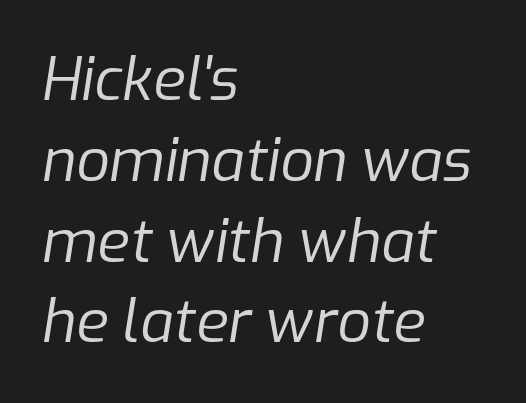
This sample uses plain, unmodified letter spacing. Looks like regular typesetting: each glyph gets only the width it needs. The face used here has a pronounced slope to its letters. This rendering features lettering with no underline. A quiet, ordinary-to-light weight characterises the typeface.
